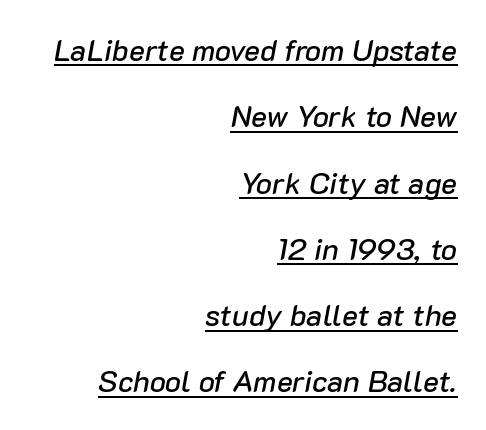
Q: Is the text italic (slanted)? A: Yes, it leans right by about 10 degrees.
Q: Is the text underlined? A: Yes.
Q: How is the paragraph aligned? A: Right-aligned.
Q: Is the spacing between letters normal or unusually wide? A: Normal.
Q: Is the spacing between lines tight, normal or loose? A: Loose.
Q: Width (condensed, normal, or wide)? A: Normal.
Q: Stroke contrast? A: Low.
Q: x-height? A: Medium.
Q: Monospaced? A: No.
